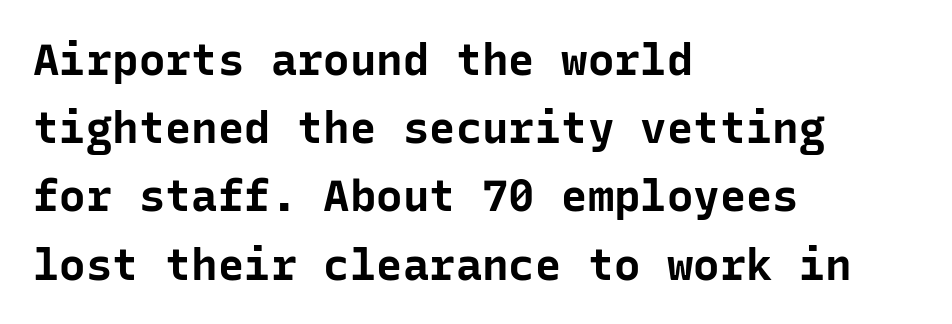
The typeface chosen for these lines omits serifs. Horizontal alignment here is leftward, the default for most running prose. Words appear dense and cohesive because spacing is normal. Its strokes are broad and dark, the hallmark of bold type.
